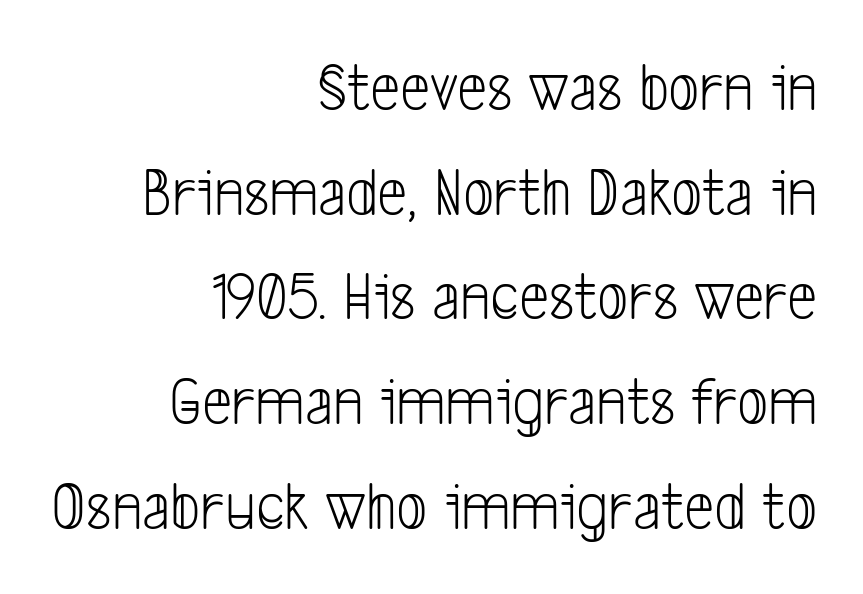
{"serif": "no", "bold": "no", "weight": "light", "width": "condensed", "stroke_contrast": "low", "x_height": "medium", "monospaced": "no", "underline": "no", "align": "right", "line_spacing": "normal", "line_spacing_ratio": 1.54, "letter_spacing": "normal", "letter_spacing_em": 0.0, "glyph_px": 68}
